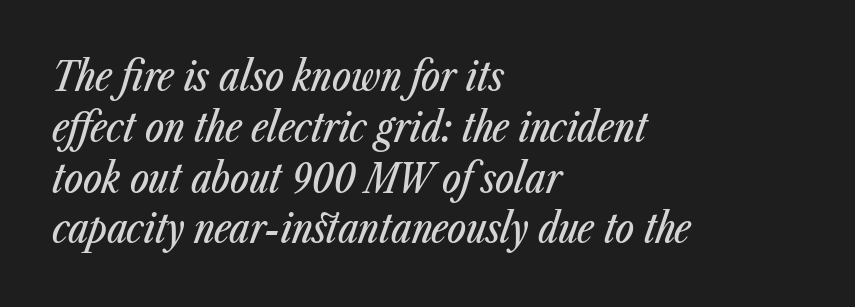
Q: Is the text italic (slanted)? A: Yes, it leans right by about 23 degrees.
Q: Is the text underlined? A: No.
Q: How is the paragraph aligned? A: Left-aligned.
Q: Is the spacing between letters normal or unusually wide? A: Normal.
Q: Is the spacing between lines tight, normal or loose? A: Normal.
Q: Width (condensed, normal, or wide)? A: Condensed.
Q: Stroke contrast? A: Low.
Q: x-height? A: Medium.
Q: Monospaced? A: No.
